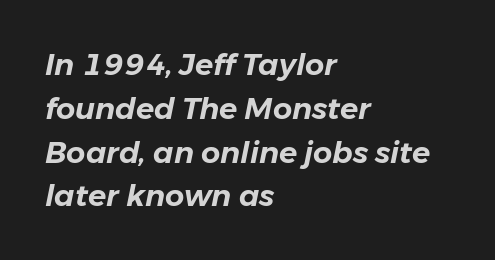
The rendering uses natural spacing where letterforms have individual widths. The type is set solid horizontally, with unmodified tracking. Clear beneath every line of the passage. Is there much room between lines? A standard amount, neither cramped nor airy. Reading down the block, your eye returns to a fixed left position each line.
